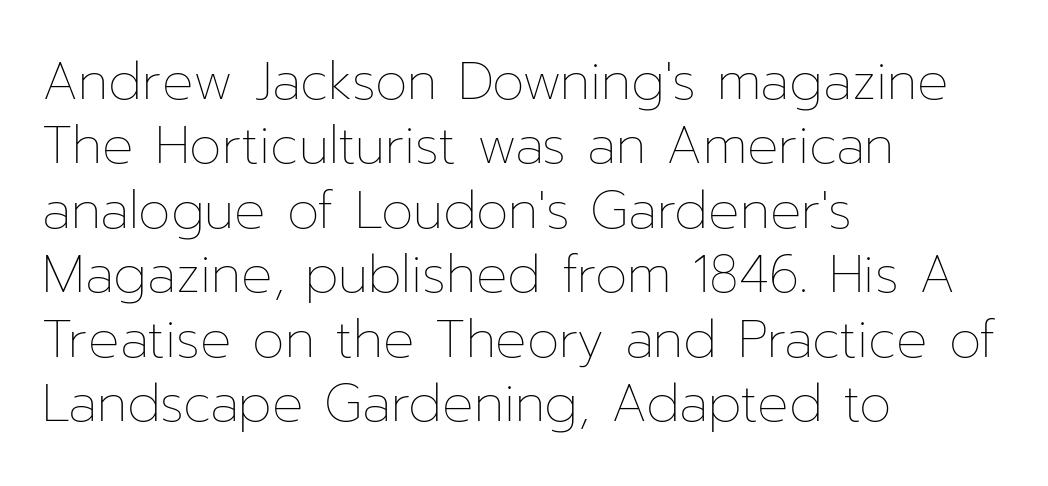
The image shows 52 px thin type, upright; set left-aligned, line spacing 1.24x, normal letter spacing, not underlined; low stroke contrast and a medium x-height.
